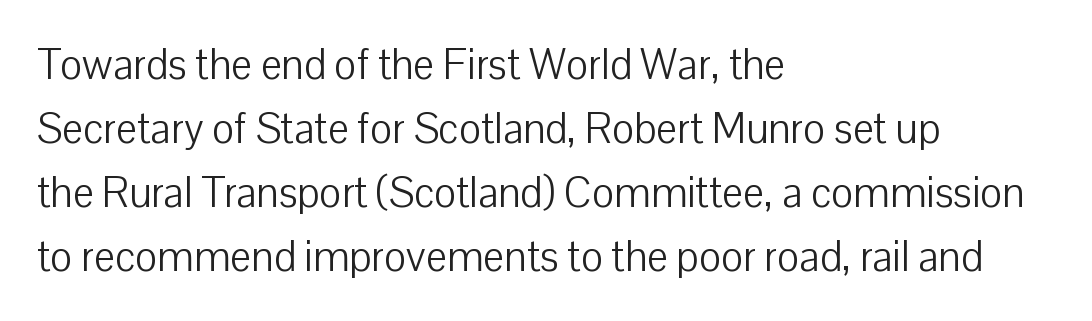
{"serif": "no", "italic": "no", "bold": "no", "weight": "light", "width": "normal", "stroke_contrast": "low", "x_height": "medium", "monospaced": "no", "underline": "no", "align": "left", "line_spacing": "normal", "line_spacing_ratio": 1.52, "letter_spacing": "normal", "letter_spacing_em": 0.0, "glyph_px": 42}
